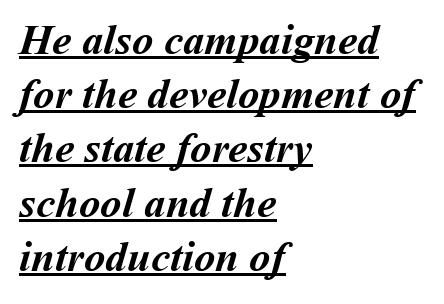
Q: Is the text bold? A: Yes.
Q: Is the text underlined? A: Yes.
Q: How is the paragraph aligned? A: Left-aligned.
Q: Is the spacing between letters normal or unusually wide? A: Normal.
Q: Is the spacing between lines tight, normal or loose? A: Normal.
Q: Width (condensed, normal, or wide)? A: Normal.
Q: Stroke contrast? A: Medium.
Q: x-height? A: Medium.
Q: Monospaced? A: No.
